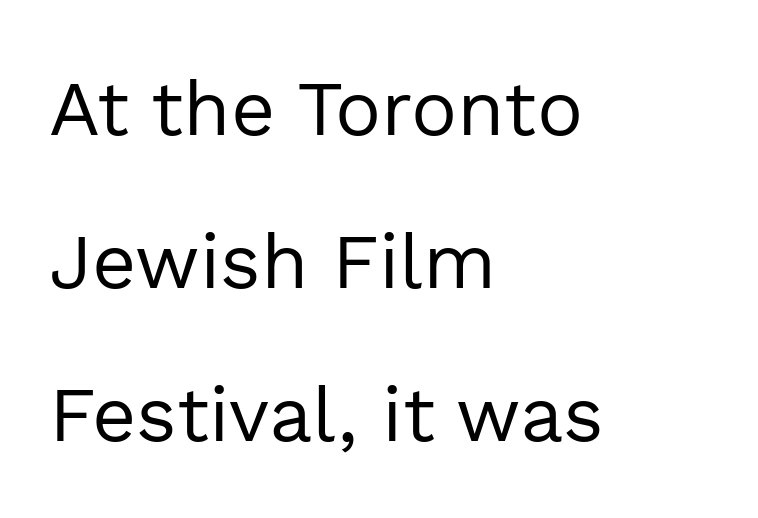
The image shows 77 px regular-weight sans-serif type, upright; set left-aligned, loose line spacing (1.99x), normal letter spacing, not underlined; a medium x-height.
